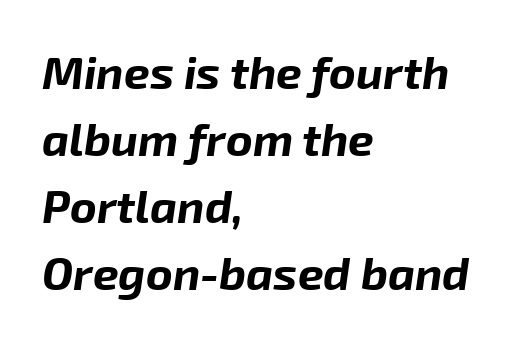
Slant detected: the letters are inclined. The gaps between neighbouring characters are ordinary and unremarkable. Its strokes are broad and dark, the hallmark of bold type. A typesetter would call this proportional, since set widths differ per character.
